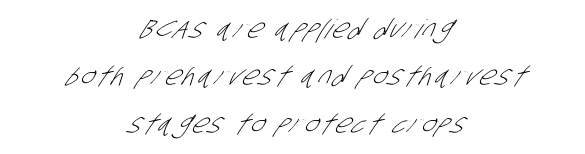
The image shows 26 px text type; set centered, line spacing 1.82x, not underlined.
